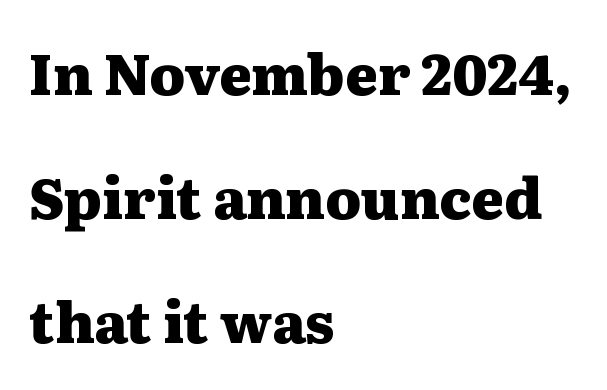
{"serif": "yes", "italic": "no", "bold": "yes", "weight": "heavy", "width": "wide", "stroke_contrast": "medium", "x_height": "medium", "monospaced": "no", "underline": "no", "align": "left", "line_spacing": "loose", "line_spacing_ratio": 2.21, "letter_spacing": "normal", "letter_spacing_em": 0.0, "glyph_px": 56}
